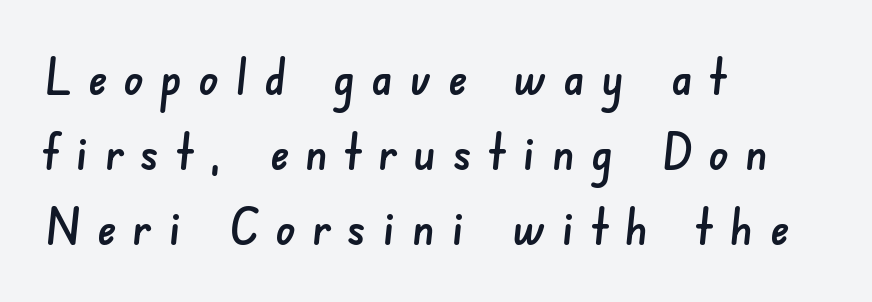
The image shows 49 px sans-serif type; set left-aligned, normal line spacing (1.53x), unusually wide letter spacing (+0.35 em), not underlined; low stroke contrast and a small x-height.
